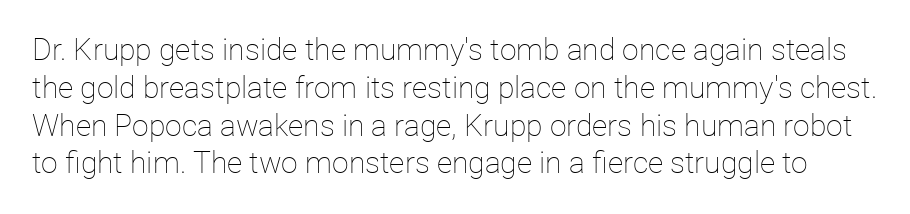
Q: Is the text bold? A: No.
Q: Is the text italic (slanted)? A: No, it is upright.
Q: Is the text underlined? A: No.
Q: Is the spacing between letters normal or unusually wide? A: Normal.
Q: Is the spacing between lines tight, normal or loose? A: Normal.
Q: Width (condensed, normal, or wide)? A: Normal.
Q: Stroke contrast? A: Low.
Q: x-height? A: Medium.
Q: Monospaced? A: No.
